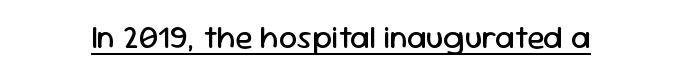
Has an underline been added? It has. I'd call this a sans setting — the letters go barefoot. No italicization has been applied; the sample stays upright. The typesetting does not lean heavy: it is not bold. You could call the tracking neutral — neither tight nor loose.
